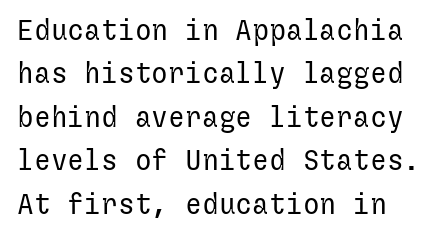
The image shows 28 px regular-weight sans-serif type, upright; set left-aligned, normal line spacing (1.55x), normal letter spacing, not underlined; low stroke contrast and a medium x-height.
